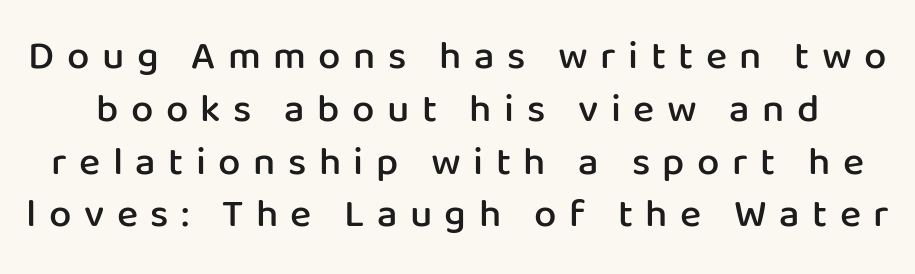
The image shows 40 px semibold sans-serif type, upright; set normal line spacing (1.32x), unusually wide letter spacing (+0.31 em), not underlined; low stroke contrast and a medium x-height.
